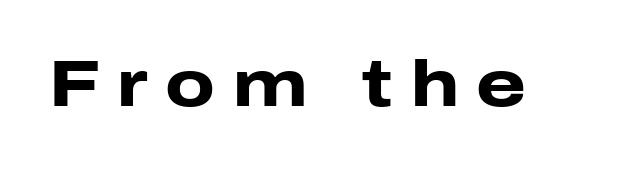
The image shows 64 px heavy, wide sans-serif type, upright; set unusually wide letter spacing (+0.27 em), not underlined; low stroke contrast and a medium x-height.
